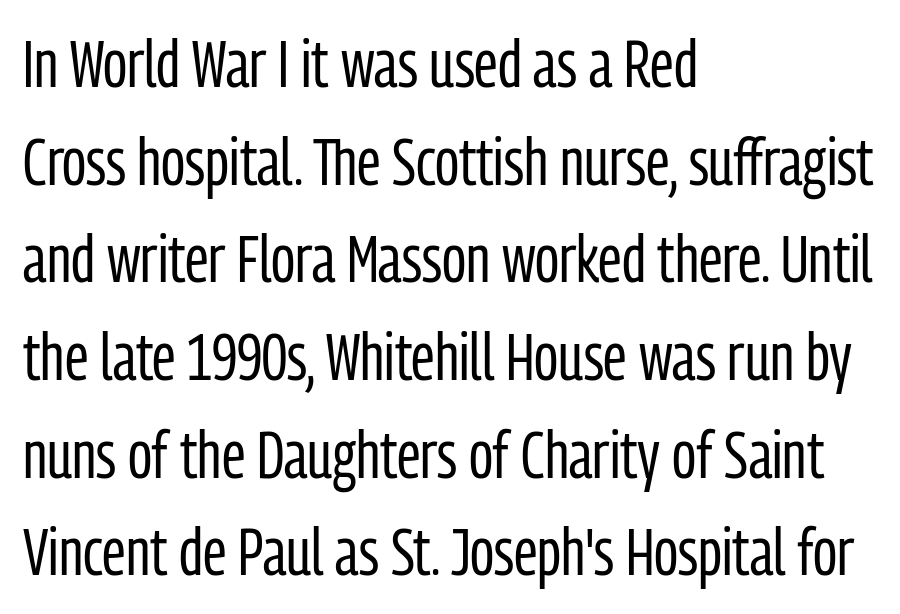
Q: Is the text bold? A: No.
Q: Is the text italic (slanted)? A: No, it is upright.
Q: Is the typeface a serif or a sans-serif typeface? A: Sans-serif.
Q: Is the text underlined? A: No.
Q: How is the paragraph aligned? A: Left-aligned.
Q: Is the spacing between letters normal or unusually wide? A: Normal.
Q: Is the spacing between lines tight, normal or loose? A: Normal.
Q: Width (condensed, normal, or wide)? A: Condensed.
Q: Stroke contrast? A: Low.
Q: x-height? A: Medium.
Q: Monospaced? A: No.
